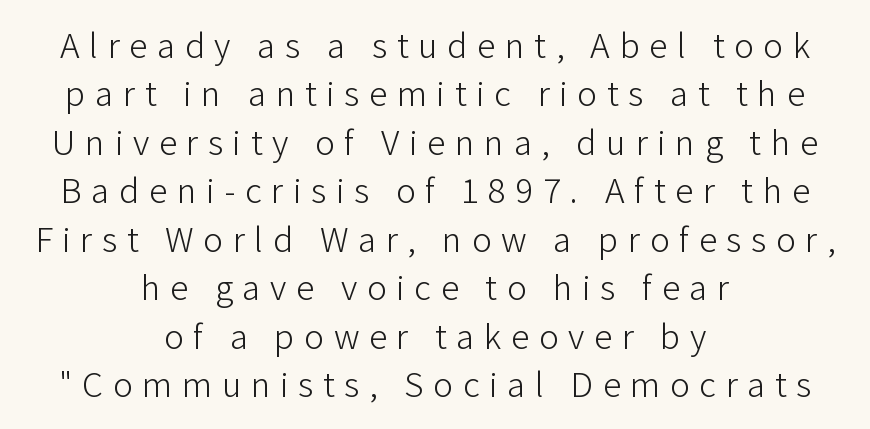
{"serif": "no", "italic": "no", "bold": "no", "weight": "light", "width": "normal", "stroke_contrast": "low", "x_height": "medium", "monospaced": "no", "underline": "no", "align": "center", "line_spacing": "normal", "line_spacing_ratio": 1.31, "letter_spacing": "wide", "letter_spacing_em": 0.26, "glyph_px": 37}
